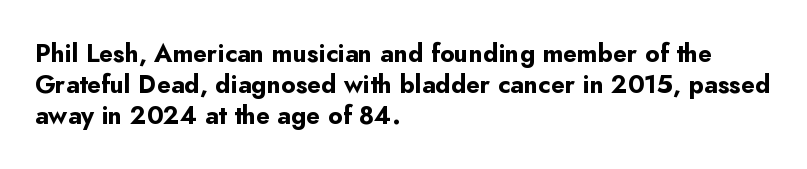
{"italic": "no", "bold": "yes", "underline": "no", "align": "left", "line_spacing_ratio": 1.24, "letter_spacing": "normal", "letter_spacing_em": 0.0, "glyph_px": 25}
